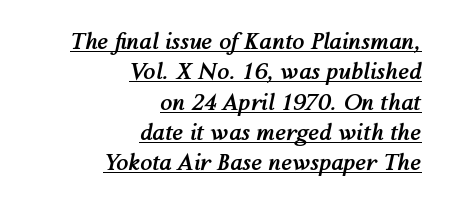
{"italic": "yes", "lean": "right", "slant_degrees": 12, "bold": "yes", "underline": "yes", "align": "right", "line_spacing": "normal", "line_spacing_ratio": 1.38, "letter_spacing": "normal", "letter_spacing_em": 0.0, "glyph_px": 22}
